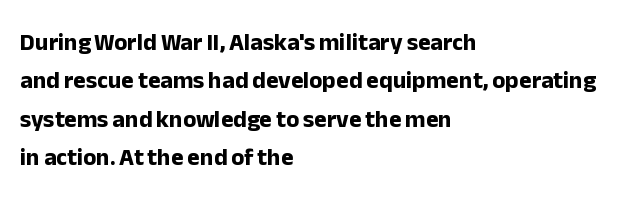
Q: Is the text bold? A: Yes.
Q: Is the text italic (slanted)? A: No, it is upright.
Q: Is the text underlined? A: No.
Q: How is the paragraph aligned? A: Left-aligned.
Q: Is the spacing between letters normal or unusually wide? A: Normal.
Q: Is the spacing between lines tight, normal or loose? A: Normal.
